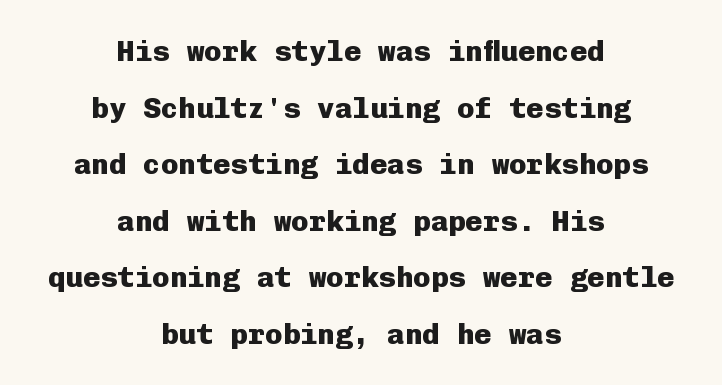
Q: Is the text bold? A: Yes.
Q: Is the text italic (slanted)? A: No, it is upright.
Q: Is the typeface a serif or a sans-serif typeface? A: Sans-serif.
Q: Is the text underlined? A: No.
Q: How is the paragraph aligned? A: Centered.
Q: Is the spacing between letters normal or unusually wide? A: Normal.
Q: Is the spacing between lines tight, normal or loose? A: Loose.
Q: Width (condensed, normal, or wide)? A: Normal.
Q: Stroke contrast? A: Low.
Q: x-height? A: Medium.
Q: Monospaced? A: Yes.
